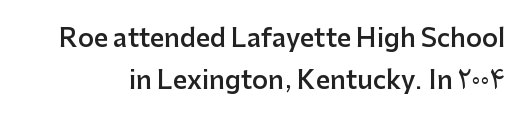
Interline gaps are of average width in this sample. In terms of weight, the rendering is demibold, just under bold. Italic? Not at all — the glyphs are vertical. Letter spacing: default. Rule under the text: the space is simply empty.
